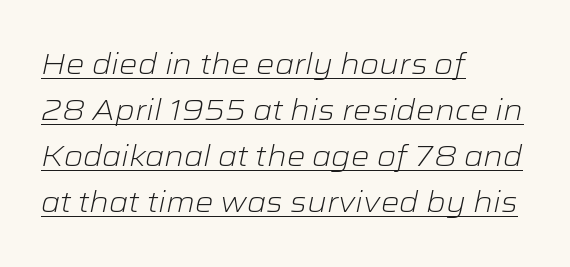
{"italic": "yes", "lean": "right", "slant_degrees": 12, "bold": "no", "weight": "light", "width": "wide", "stroke_contrast": "low", "x_height": "medium", "monospaced": "no", "underline": "yes", "align": "left", "line_spacing": "normal", "line_spacing_ratio": 1.59, "letter_spacing": "normal", "letter_spacing_em": 0.0, "glyph_px": 29}
